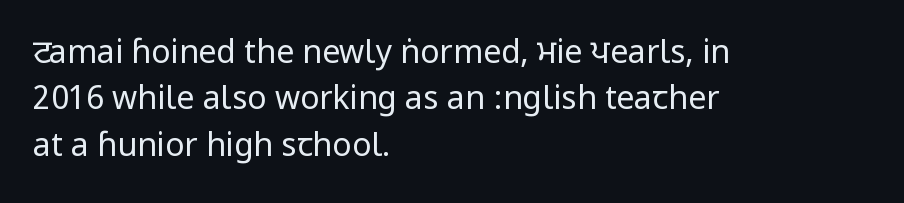
Which margin do the lines hug? The left one — the right edge is uneven. The face used here is a sans, in the tradition of grotesques and geometrics. This is not heavy type; no bold has been used. The area under the type is left untouched.
